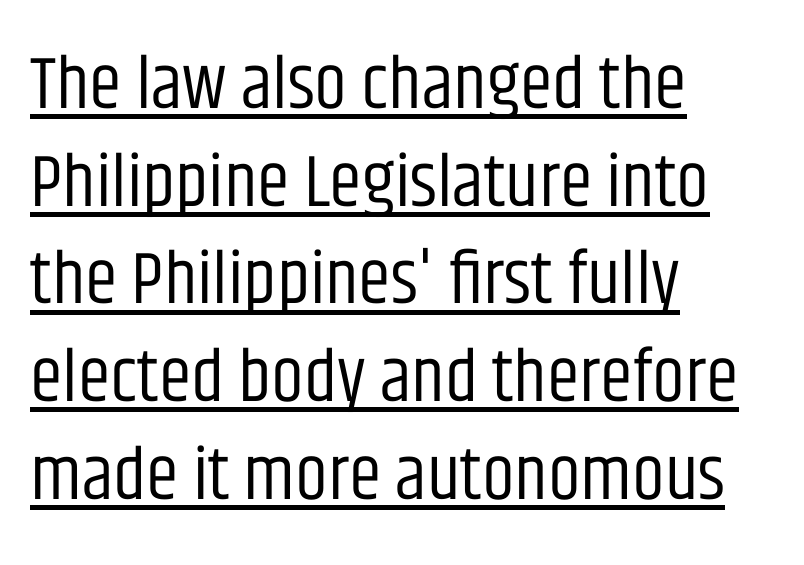
The image shows 74 px regular-weight, condensed sans-serif type, upright; set left-aligned, normal line spacing (1.32x), normal letter spacing, underlined; low stroke contrast and a large x-height.
